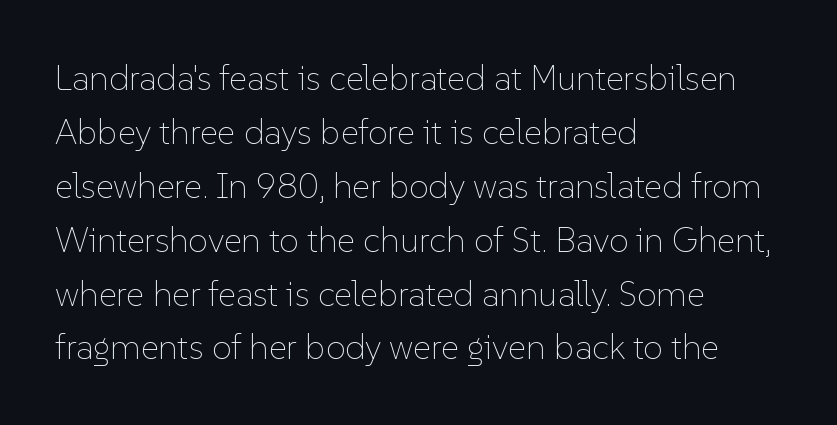
Here the designer chose a conventional face with non-uniform glyph widths. Counters stay open thanks to moderate or lighter strokes. This is the regular roman posture of the typeface. Is there much room between lines? A standard amount, neither cramped nor airy. Each row of text sits above clean, open space. The setting favours the left margin, as ordinary paragraphs usually do.
